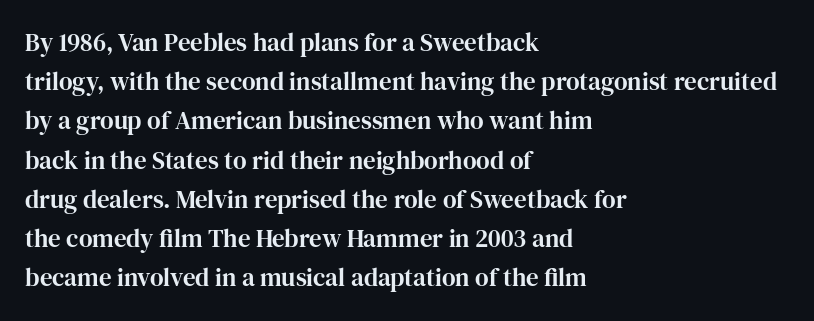
The image shows 25 px text type, upright; set left-aligned, normal line spacing (1.57x), normal letter spacing, not underlined.
